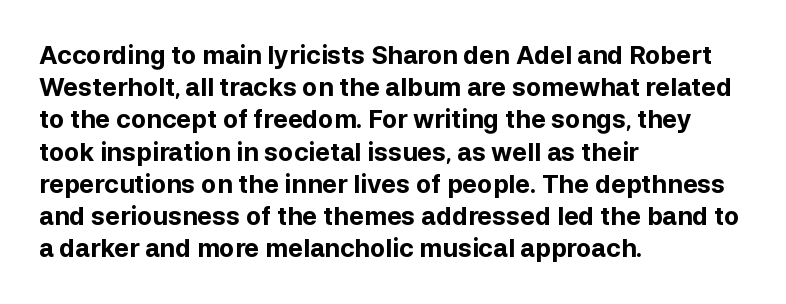
The image shows 25 px bold type, upright; set left-aligned, normal line spacing (1.29x), normal letter spacing, not underlined.
